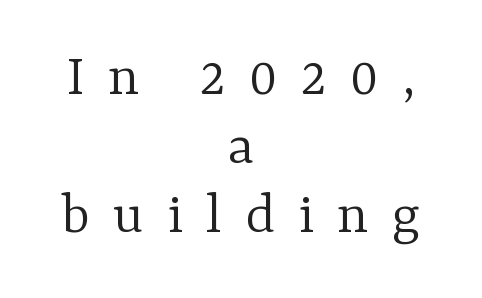
Vertically, the passage feels compressed, each row crowding the next. The passage shown has open, widely tracked lettering throughout. Proportional: the letters do not fall into vertical columns. The axis of the letterforms is exactly vertical. The glyphs in this specimen are seriffed. The typesetter chose a symmetrical, centered arrangement here.
